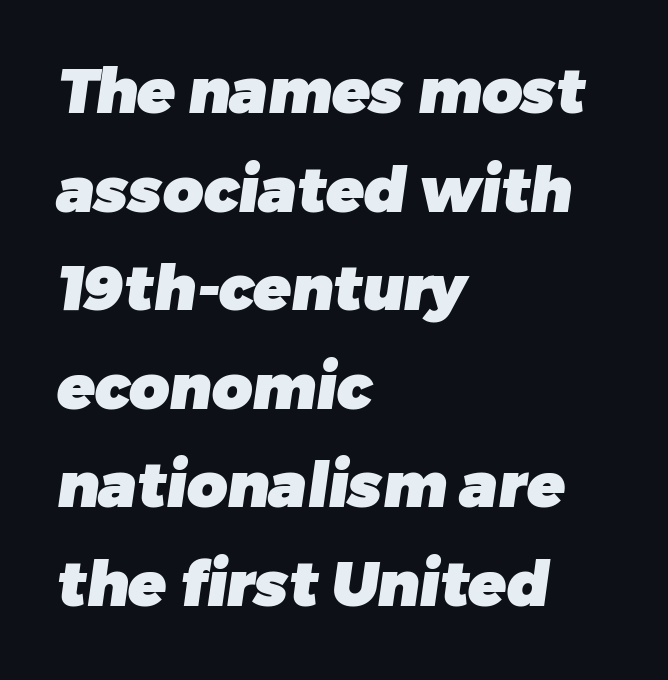
The line texture is even and compact thanks to regular tracking. Looks like regular typesetting: each glyph gets only the width it needs. The strip under each line holds only bare page. This is heavy type, rendered in bold.
